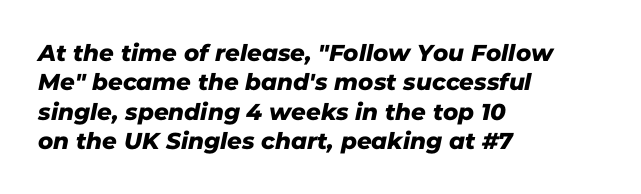
The image shows 23 px text type; set left-aligned, normal line spacing (1.28x), normal letter spacing, not underlined.
